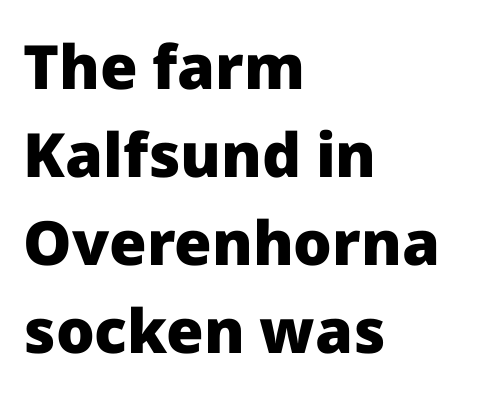
The image shows 61 px heavy sans-serif type, upright; set left-aligned, normal line spacing (1.44x), normal letter spacing, not underlined; low stroke contrast and a medium x-height.
